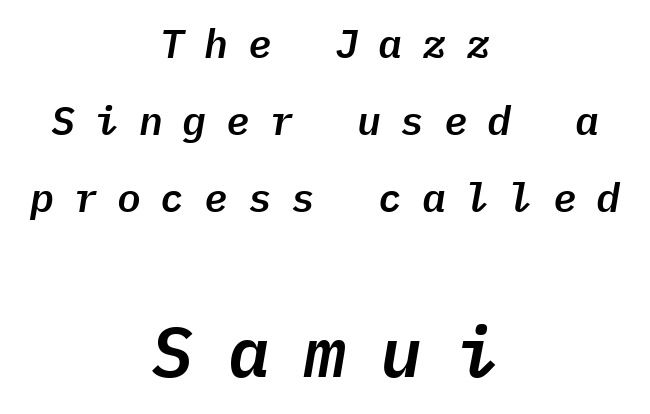
Q: Is the text italic (slanted)? A: Yes, it leans right by about 9 degrees.
Q: Is the text underlined? A: No.
Q: How is the paragraph aligned? A: Centered.
Q: Is the spacing between letters normal or unusually wide? A: Unusually wide.
Q: Is the spacing between lines tight, normal or loose? A: Loose.
Q: Which block of text is set in a larger size, the first (top) or the second (bottom)? A: The second (bottom) one.
Q: Width (condensed, normal, or wide)? A: Normal.
Q: Stroke contrast? A: Low.
Q: x-height? A: Medium.
Q: Monospaced? A: Yes.
